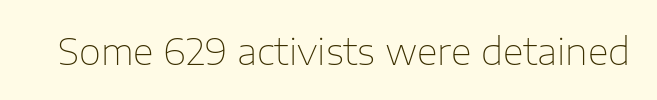
Q: Is the text bold? A: No.
Q: Is the text italic (slanted)? A: No, it is upright.
Q: Is the typeface a serif or a sans-serif typeface? A: Sans-serif.
Q: Is the text underlined? A: No.
Q: Is the spacing between letters normal or unusually wide? A: Normal.
Q: Width (condensed, normal, or wide)? A: Normal.
Q: Stroke contrast? A: Low.
Q: x-height? A: Medium.
Q: Monospaced? A: No.
